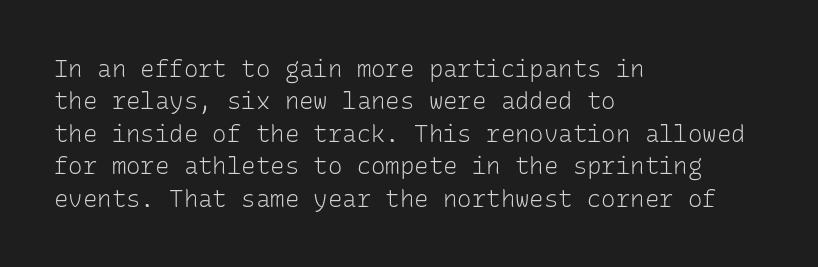
{"italic": "no", "bold": "no", "underline": "no", "align": "left", "line_spacing": "normal", "line_spacing_ratio": 1.35, "letter_spacing": "normal", "letter_spacing_em": 0.0, "glyph_px": 24}
